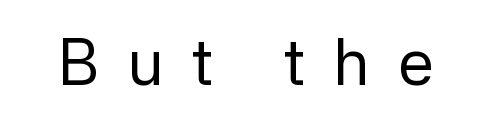
{"serif": "no", "italic": "no", "bold": "no", "weight": "regular", "width": "normal", "stroke_contrast": "low", "x_height": "medium", "monospaced": "no", "underline": "no", "letter_spacing": "wide", "letter_spacing_em": 0.43, "glyph_px": 65}
